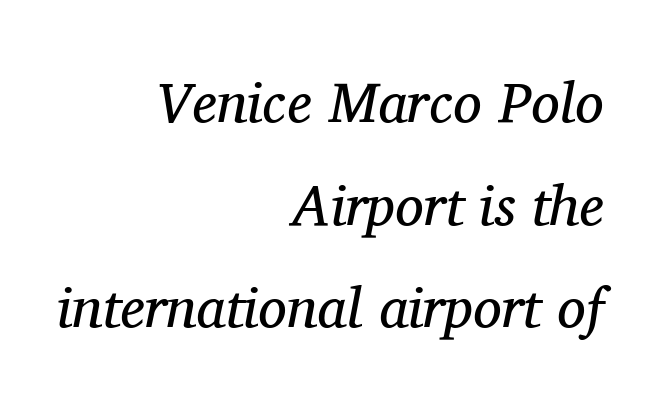
The image shows 57 px regular-weight serif type, italic (leaning right); set right-aligned, line spacing 1.8x, normal letter spacing, not underlined; medium stroke contrast and a medium x-height.
